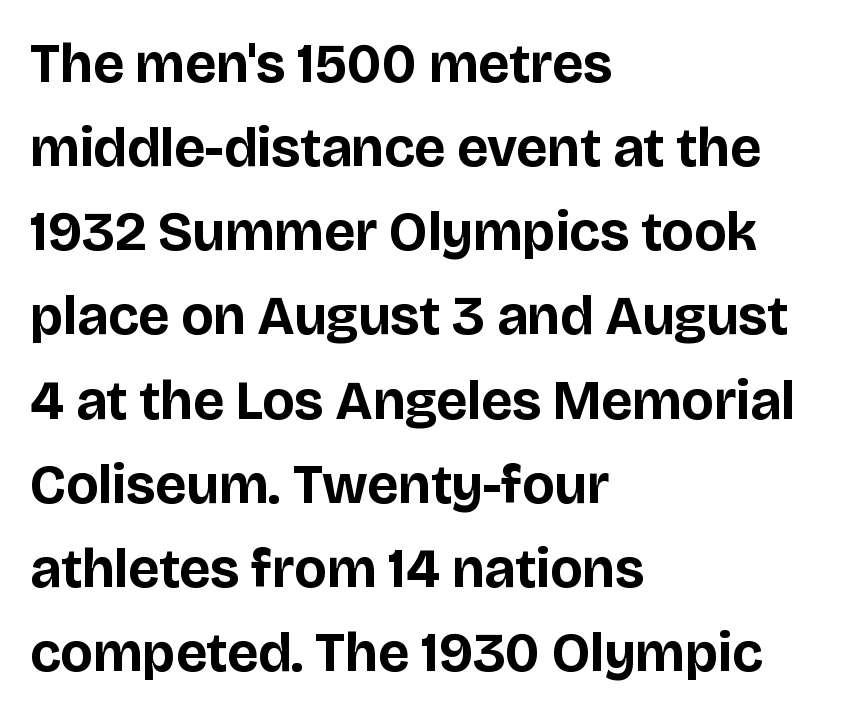
{"serif": "no", "italic": "no", "bold": "yes", "weight": "bold", "width": "normal", "stroke_contrast": "low", "x_height": "large", "monospaced": "no", "underline": "no", "align": "left", "line_spacing": "normal", "line_spacing_ratio": 1.53, "letter_spacing": "normal", "letter_spacing_em": 0.0, "glyph_px": 55}
